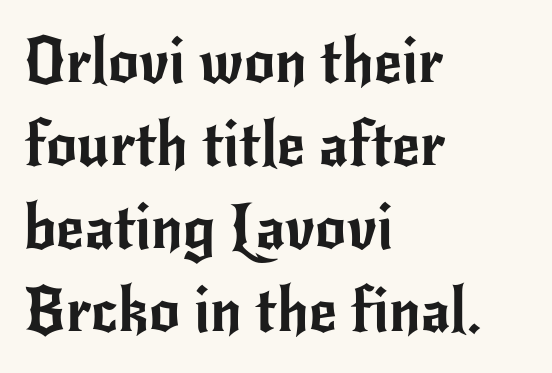
Q: Is the text italic (slanted)? A: No, it is upright.
Q: Is the typeface a serif or a sans-serif typeface? A: Sans-serif.
Q: Is the text underlined? A: No.
Q: How is the paragraph aligned? A: Left-aligned.
Q: Is the spacing between letters normal or unusually wide? A: Normal.
Q: Is the spacing between lines tight, normal or loose? A: Normal.
Q: Width (condensed, normal, or wide)? A: Normal.
Q: Stroke contrast? A: Low.
Q: x-height? A: Small.
Q: Monospaced? A: No.
